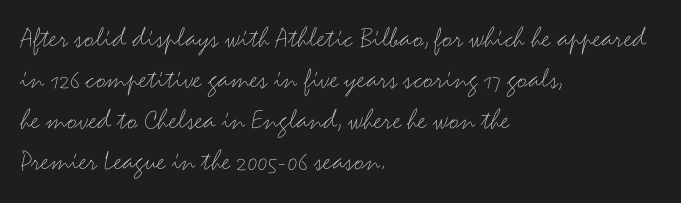
{"serif": "no", "bold": "no", "weight": "thin", "width": "wide", "stroke_contrast": "medium", "x_height": "small", "monospaced": "no", "underline": "no", "align": "left", "line_spacing": "normal", "line_spacing_ratio": 1.37, "letter_spacing": "normal", "letter_spacing_em": 0.0, "glyph_px": 30}
